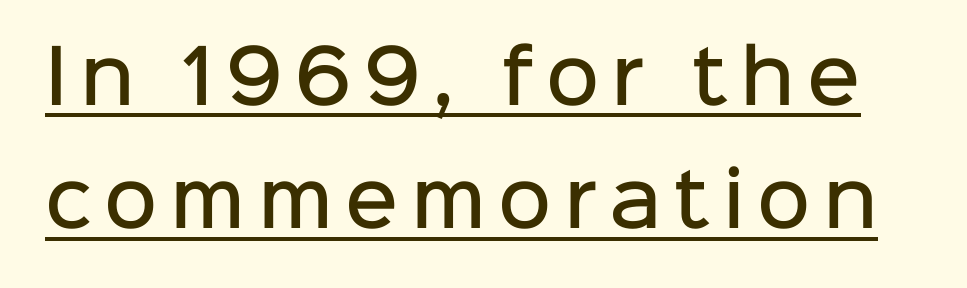
Q: Is the text bold? A: Semi-bold.
Q: Is the text italic (slanted)? A: No, it is upright.
Q: Is the typeface a serif or a sans-serif typeface? A: Sans-serif.
Q: Is the text underlined? A: Yes.
Q: Is the spacing between lines tight, normal or loose? A: Normal.
Q: Width (condensed, normal, or wide)? A: Normal.
Q: Stroke contrast? A: Low.
Q: x-height? A: Medium.
Q: Monospaced? A: No.
